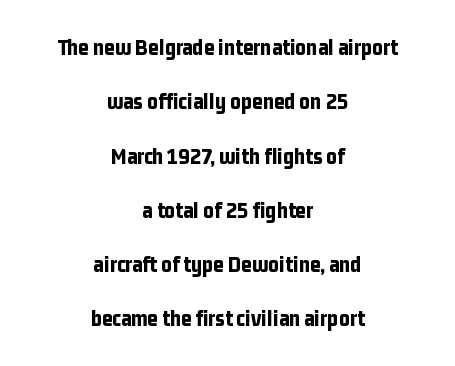
{"italic": "no", "bold": "yes", "underline": "no", "align": "center", "line_spacing": "loose", "line_spacing_ratio": 2.36, "letter_spacing": "normal", "letter_spacing_em": 0.0, "glyph_px": 23}
